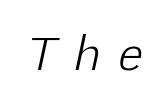
{"italic": "yes", "lean": "right", "slant_degrees": 12, "bold": "no", "weight": "light", "width": "normal", "stroke_contrast": "low", "x_height": "medium", "monospaced": "no", "underline": "no", "letter_spacing": "wide", "letter_spacing_em": 0.42, "glyph_px": 45}
